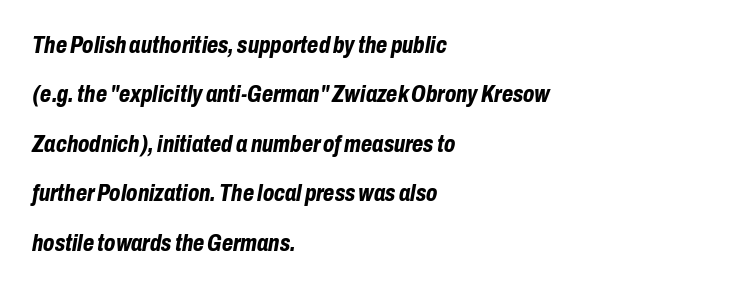
A clean baseline with only descenders dipping below it. Inter-character spacing is left at the font's built-in metrics. The text carries the slant typical of an italic or oblique font. This rendering uses left alignment, leaving the right contour irregular. Line spacing here is loose. This is heavy type, rendered in bold.
